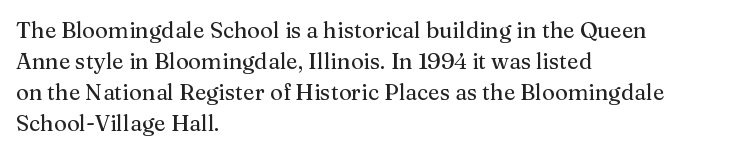
{"italic": "no", "underline": "no", "align": "left", "line_spacing": "normal", "line_spacing_ratio": 1.41, "letter_spacing": "normal", "letter_spacing_em": 0.0, "glyph_px": 22}
